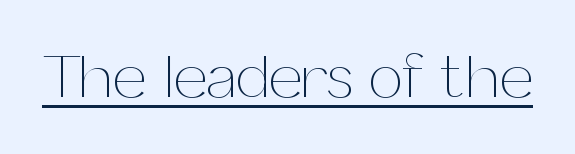
{"italic": "no", "bold": "no", "weight": "thin", "width": "normal", "stroke_contrast": "medium", "x_height": "medium", "monospaced": "no", "underline": "yes", "letter_spacing": "normal", "letter_spacing_em": 0.0, "glyph_px": 61}
